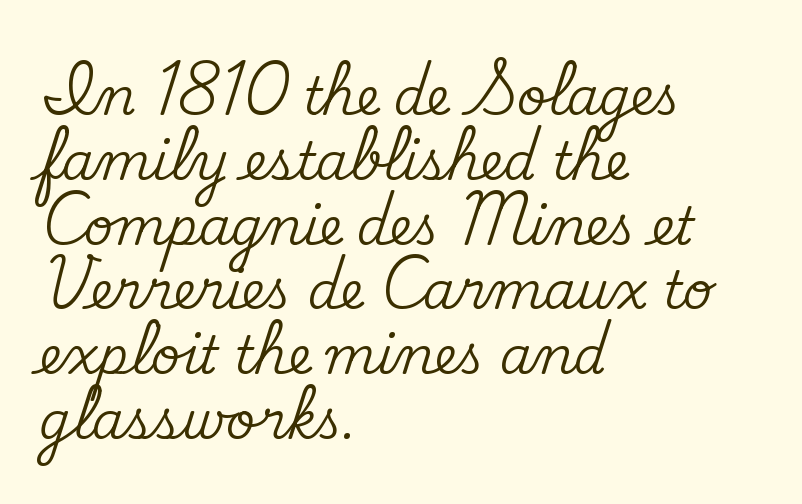
{"width": "normal", "stroke_contrast": "medium", "x_height": "small", "monospaced": "no", "underline": "no", "align": "left", "line_spacing": "normal", "line_spacing_ratio": 1.27, "letter_spacing": "normal", "letter_spacing_em": 0.0, "glyph_px": 51}
